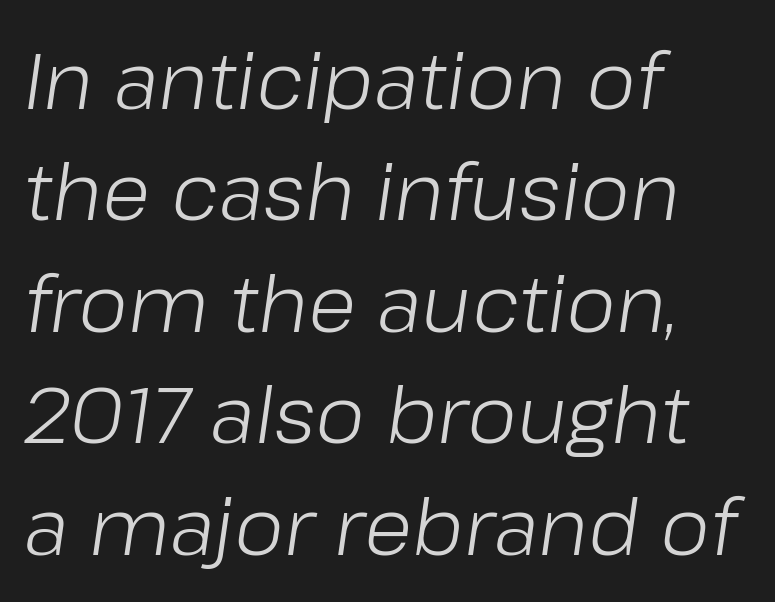
Q: Is the text bold? A: No.
Q: Is the text italic (slanted)? A: Yes, it leans right by about 8 degrees.
Q: Is the text underlined? A: No.
Q: How is the paragraph aligned? A: Left-aligned.
Q: Is the spacing between letters normal or unusually wide? A: Normal.
Q: Is the spacing between lines tight, normal or loose? A: Normal.
Q: Width (condensed, normal, or wide)? A: Normal.
Q: Stroke contrast? A: Low.
Q: x-height? A: Medium.
Q: Monospaced? A: No.
